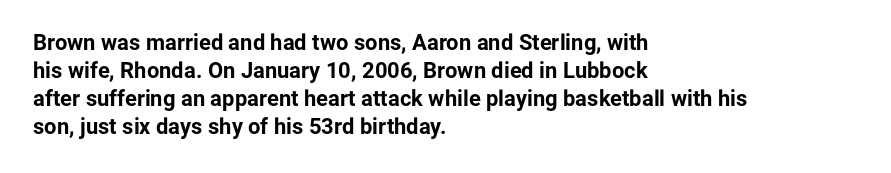
The axis of the letterforms is exactly vertical. Leftover space on each line is placed entirely after the last word. Each row of text sits above clean, open space. Students, note that the glyphs here touch the page at normal intervals.
